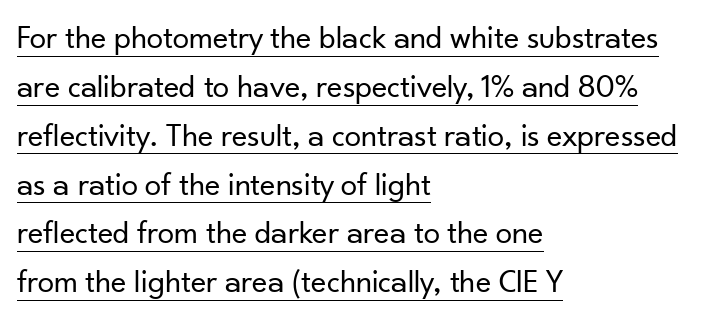
The image shows 33 px regular-weight sans-serif type, upright; set left-aligned, normal line spacing (1.48x), normal letter spacing, underlined; low stroke contrast and a small x-height.
